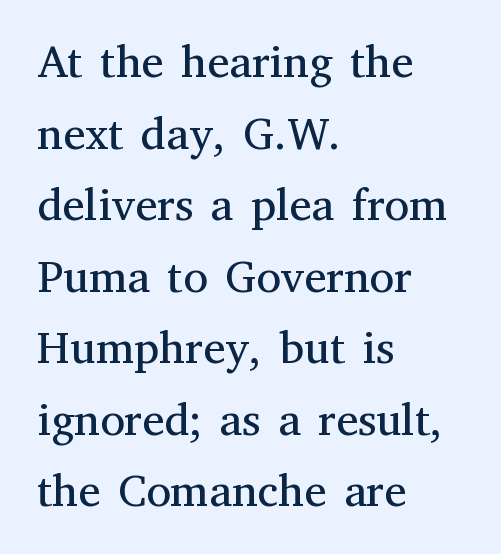
{"serif": "yes", "italic": "no", "bold": "no", "weight": "regular", "width": "normal", "stroke_contrast": "medium", "x_height": "medium", "monospaced": "no", "underline": "no", "align": "left", "line_spacing": "normal", "line_spacing_ratio": 1.59, "letter_spacing": "normal", "letter_spacing_em": 0.0, "glyph_px": 45}
